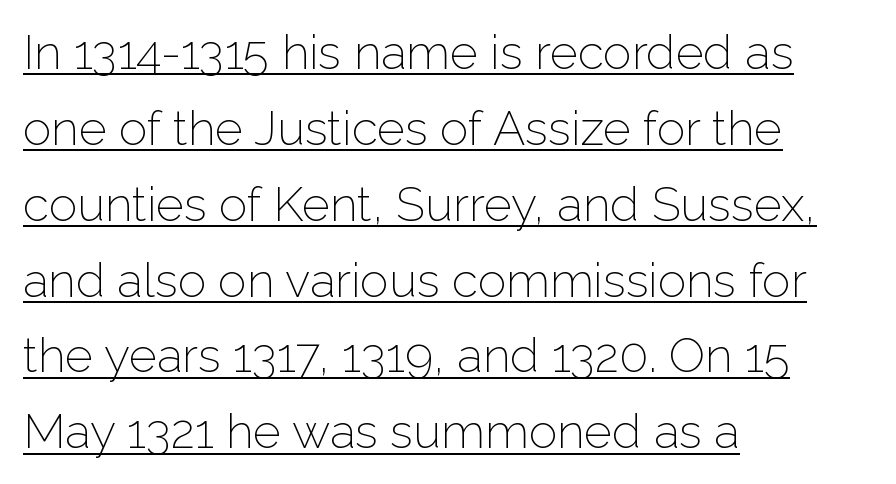
In CSS terms this would be text-align: left. Weight class: somewhere from thin through regular. The words here are underlined. Proportional: the letters do not fall into vertical columns. Rows of type keep a routine distance in the vertical direction. A typesetter would mark this as roman, not italic.
